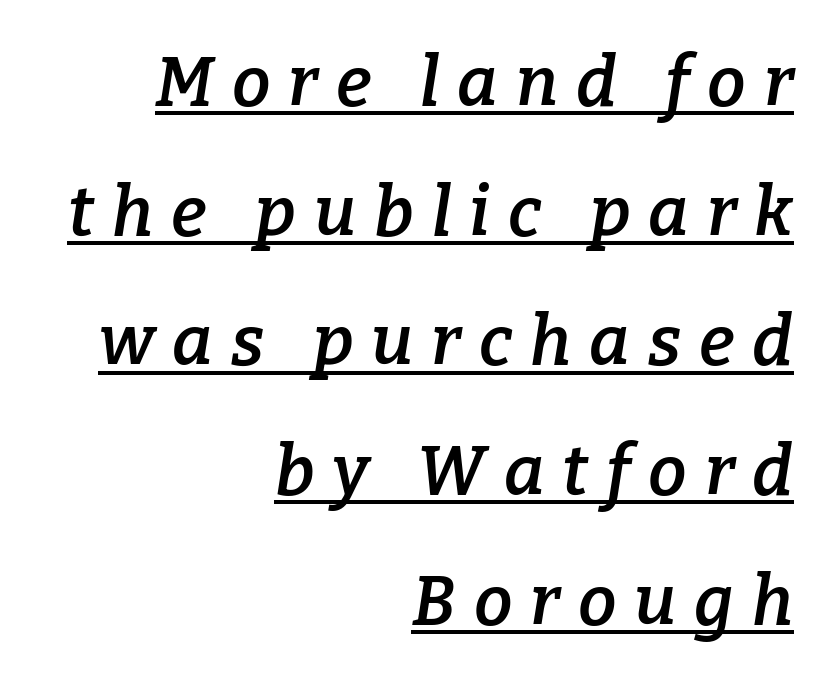
{"serif": "yes", "italic": "yes", "lean": "right", "slant_degrees": 9, "bold": "semi", "weight": "semibold", "width": "normal", "stroke_contrast": "low", "x_height": "medium", "monospaced": "no", "underline": "yes", "align": "right", "line_spacing_ratio": 1.88, "letter_spacing": "wide", "letter_spacing_em": 0.26, "glyph_px": 69}
